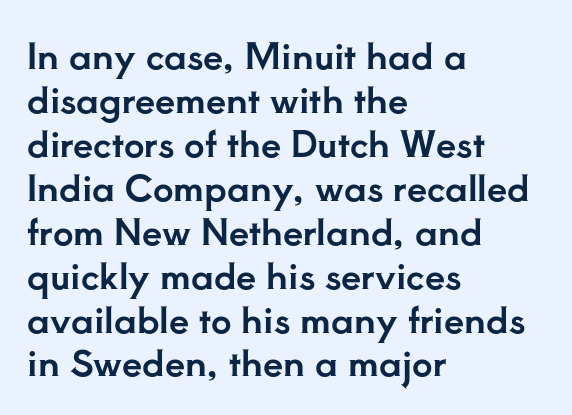
Q: Is the text italic (slanted)? A: No, it is upright.
Q: Is the typeface a serif or a sans-serif typeface? A: Serif.
Q: Is the text underlined? A: No.
Q: How is the paragraph aligned? A: Left-aligned.
Q: Is the spacing between letters normal or unusually wide? A: Normal.
Q: Width (condensed, normal, or wide)? A: Normal.
Q: Stroke contrast? A: Low.
Q: x-height? A: Small.
Q: Monospaced? A: No.
